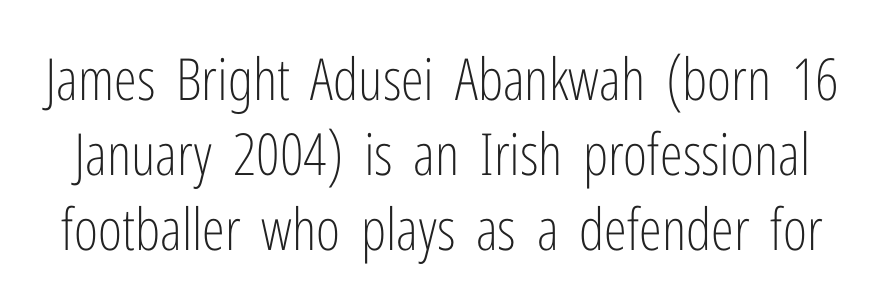
The image shows 58 px light, condensed sans-serif type, upright; set normal line spacing (1.29x), normal letter spacing, not underlined; low stroke contrast and a medium x-height.
